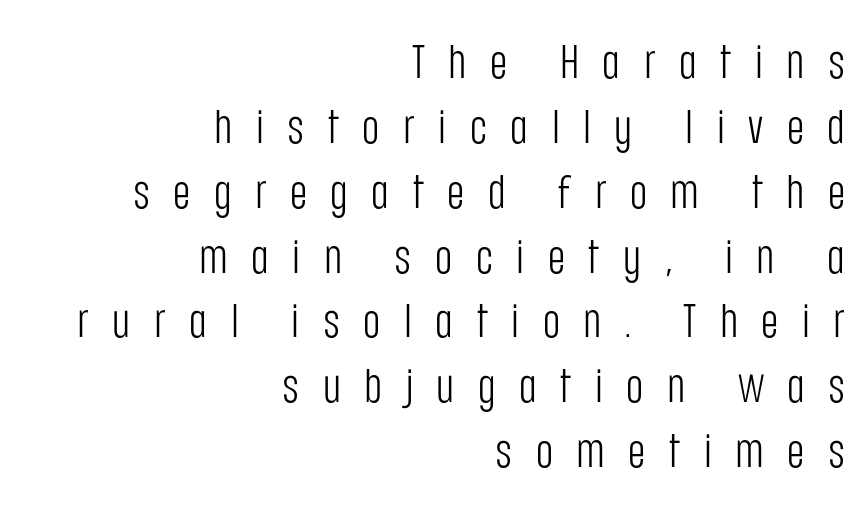
The tracking reads as deliberately expanded to a designer's eye. The passage shown is typed in a proportional face where columns would drift. Is the type heavy? It reads as light-to-regular instead. Only glyphs here, with clear space below each row.
